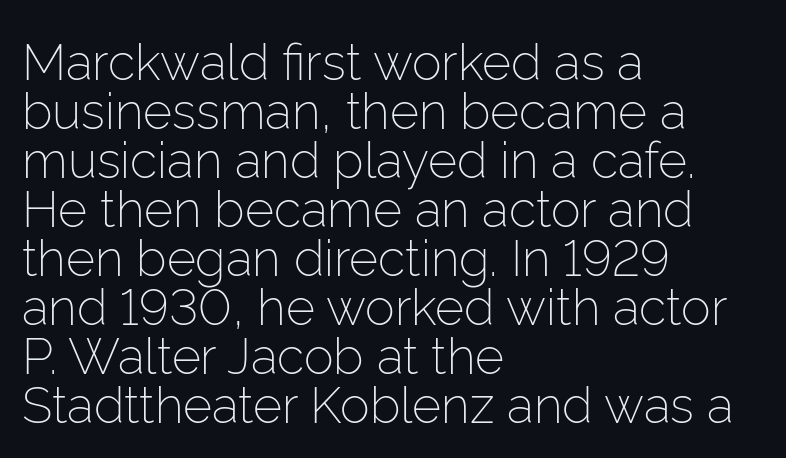
{"serif": "no", "italic": "no", "bold": "no", "weight": "light", "width": "normal", "stroke_contrast": "low", "x_height": "medium", "monospaced": "no", "underline": "no", "align": "left", "line_spacing": "tight", "line_spacing_ratio": 0.98, "letter_spacing": "normal", "letter_spacing_em": 0.0, "glyph_px": 50}
